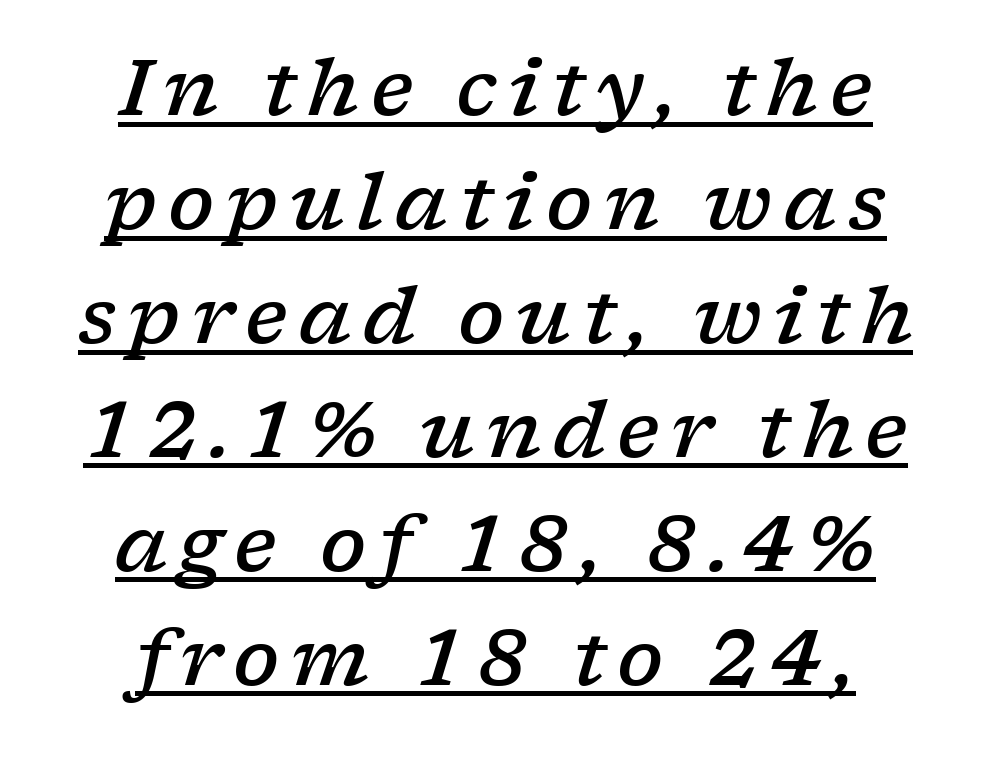
The sample's only ornament is a line tracing under the words. Is there much room between lines? A standard amount, neither cramped nor airy. Character widths vary here, with narrow letters taking less room than wide ones. Look at the bottom of the vertical strokes: they flare into serifs here. Is the type bold? Partly — it's a semibold, heavier than regular but not fully bold.
